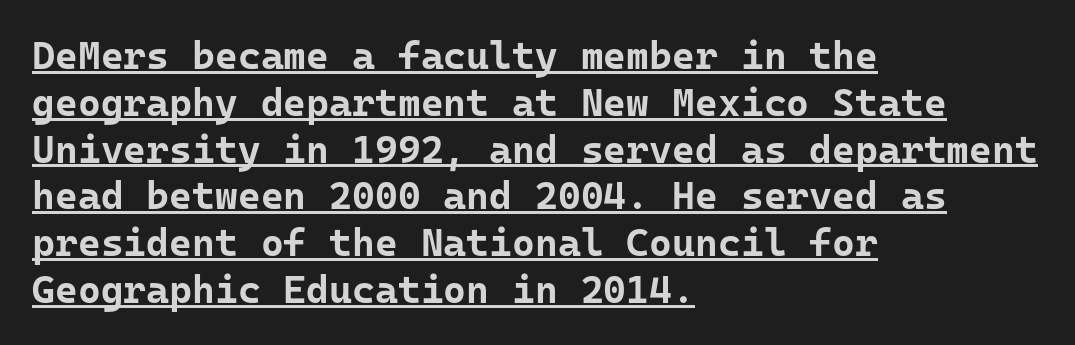
The image shows 39 px bold sans-serif type, upright, monospaced; set left-aligned, line spacing 1.2x, normal letter spacing, underlined; low stroke contrast and a medium x-height.
